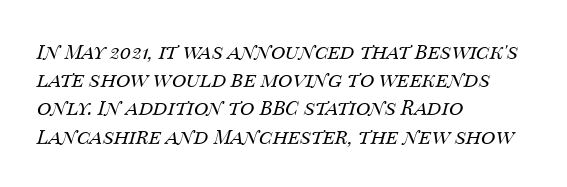
The image shows 20 px text type, italic (leaning right); set left-aligned, normal line spacing (1.41x), normal letter spacing, not underlined.
